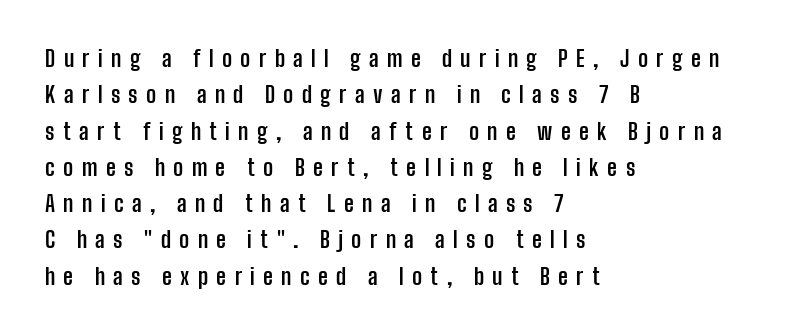
Upright lettering throughout. Every row of glyphs begins at an identical x-position on the left. The line texture is sparse and dotted thanks to wide tracking. Check the space under the baseline: it is left empty. Heft: maximum for text — a bold. Regular leading.
